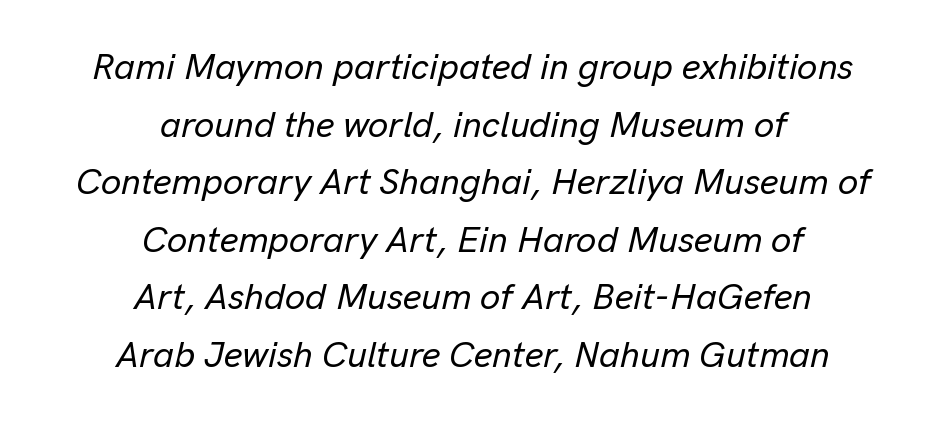
{"italic": "yes", "lean": "right", "slant_degrees": 13, "width": "normal", "stroke_contrast": "low", "x_height": "medium", "monospaced": "no", "underline": "no", "align": "center", "line_spacing": "normal", "line_spacing_ratio": 1.6, "letter_spacing": "normal", "letter_spacing_em": 0.0, "glyph_px": 36}
